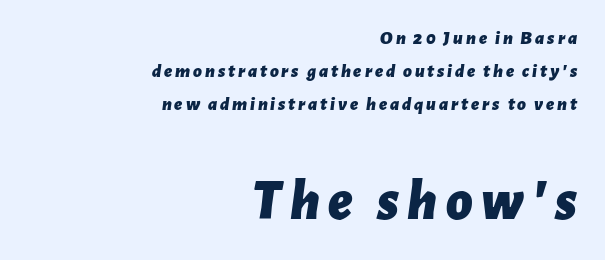
The second block has been scaled up relative to the first. Plain, unruled lines of type. A dark, heavy texture on the line: the type is bold. One-word summary of the alignment: right. Would a proofreader flag this as italicized? Yes. Here the designer chose a conventional face with non-uniform glyph widths.
